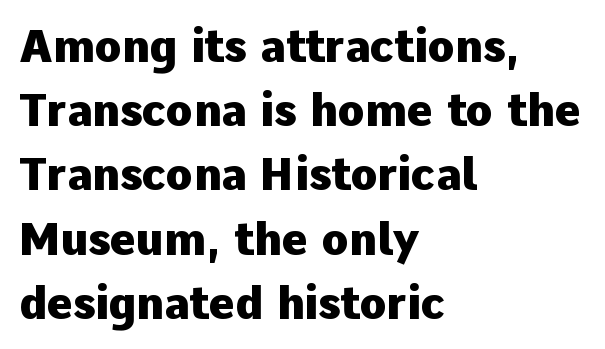
One-word summary of the alignment: left. Chunky letters — that's bold for sure. The lettering stays uniformly vertical, giving the passage a roman look. The face used here is proportionally spaced, like ordinary book or web type. Regarding leading, the lines here are spaced in the standard way.
